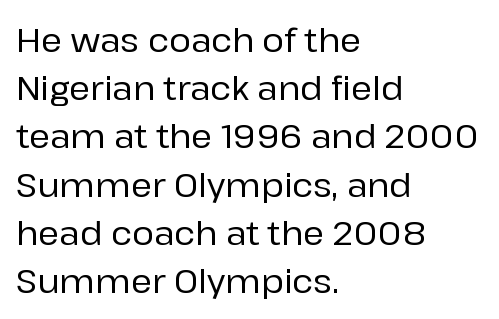
Q: Is the text italic (slanted)? A: No, it is upright.
Q: Is the typeface a serif or a sans-serif typeface? A: Sans-serif.
Q: Is the text underlined? A: No.
Q: How is the paragraph aligned? A: Left-aligned.
Q: Is the spacing between letters normal or unusually wide? A: Normal.
Q: Is the spacing between lines tight, normal or loose? A: Normal.
Q: Width (condensed, normal, or wide)? A: Normal.
Q: Stroke contrast? A: Low.
Q: x-height? A: Medium.
Q: Monospaced? A: No.
